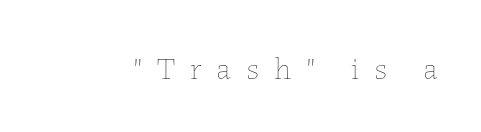
The image shows 31 px thin type, upright; set unusually wide letter spacing (+0.48 em), not underlined; low stroke contrast and a medium x-height.
